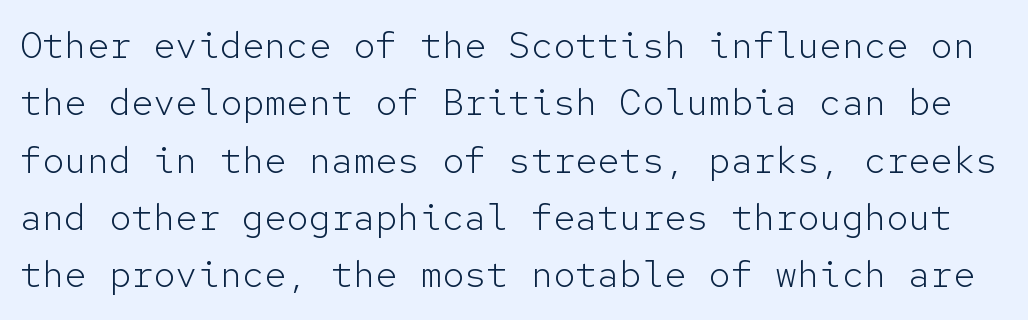
{"serif": "no", "italic": "no", "bold": "no", "weight": "light", "width": "normal", "stroke_contrast": "low", "x_height": "medium", "monospaced": "yes", "underline": "no", "line_spacing": "normal", "line_spacing_ratio": 1.55, "letter_spacing": "normal", "letter_spacing_em": 0.0, "glyph_px": 37}
